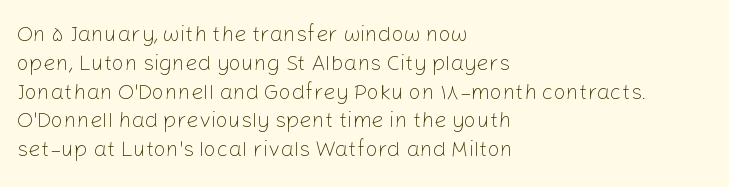
Q: Is the text bold? A: No.
Q: Is the text italic (slanted)? A: No, it is upright.
Q: Is the text underlined? A: No.
Q: How is the paragraph aligned? A: Left-aligned.
Q: Is the spacing between letters normal or unusually wide? A: Normal.
Q: Is the spacing between lines tight, normal or loose? A: Normal.
